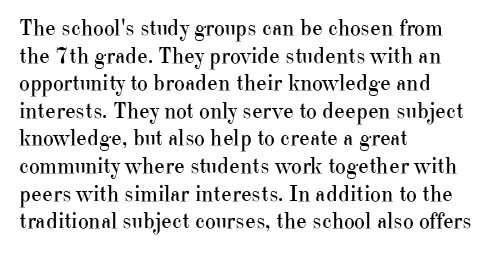
The image shows 23 px text type, upright; set left-aligned, line spacing 1.2x, normal letter spacing, not underlined.
